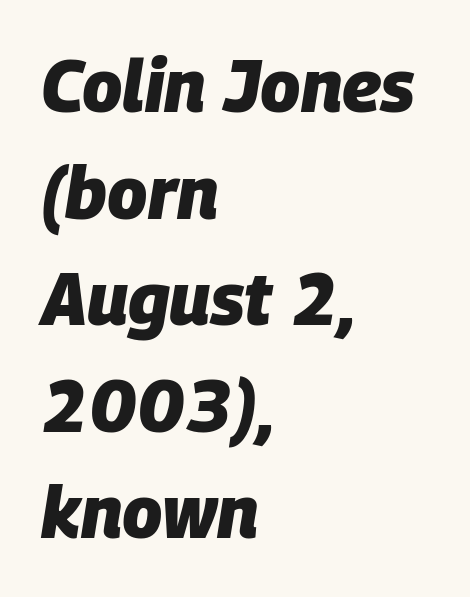
{"italic": "yes", "lean": "right", "slant_degrees": 9, "bold": "yes", "weight": "heavy", "width": "normal", "stroke_contrast": "low", "x_height": "large", "monospaced": "no", "underline": "no", "align": "left", "line_spacing": "normal", "line_spacing_ratio": 1.46, "letter_spacing": "normal", "letter_spacing_em": 0.0, "glyph_px": 73}
